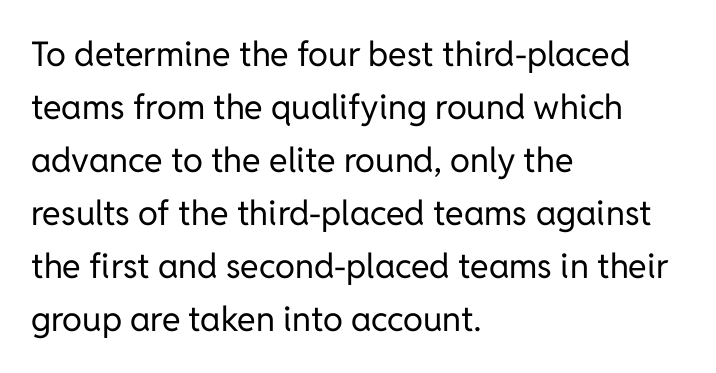
Vertical stems look standard width or narrower in stroke. Is this a sans? Yes — the strokes have no serifs. This sample uses plain, unmodified letter spacing. Horizontally, the lines are justified to the leading edge only.
